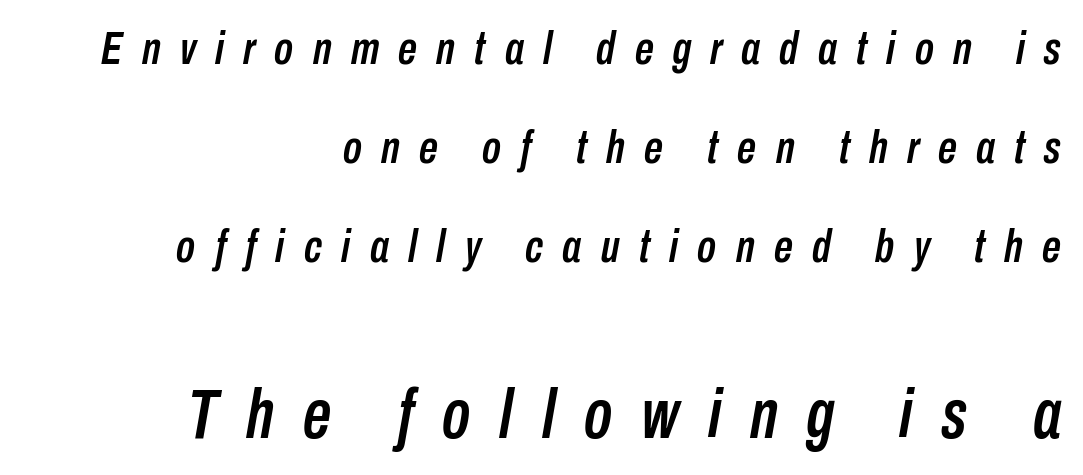
The rendering uses natural spacing where letterforms have individual widths. This sample uses an oblique cut, with every glyph tilted off the vertical. Character size in the trailing block exceeds that of the leading block. Right-aligned paragraph, ragged on the left. The baseline area is clear.
